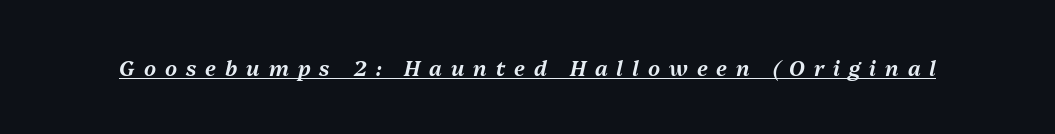
The rendering inserts visible extra space after every character. The passage shown leans; its letterforms are oblique. The rendering uses the underline text-decoration.
